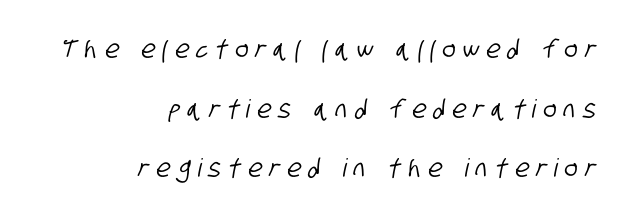
The image shows 25 px text type; set right-aligned, loose line spacing (2.39x), unusually wide letter spacing (+0.3 em), not underlined.
